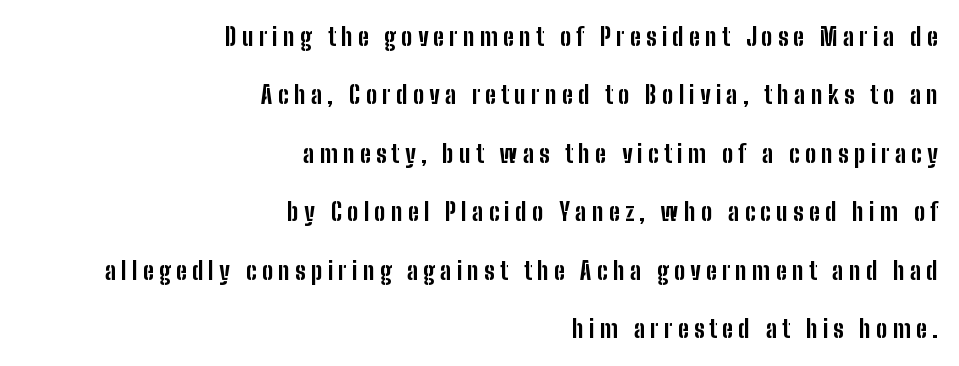
{"italic": "no", "bold": "yes", "underline": "no", "align": "right", "line_spacing": "loose", "line_spacing_ratio": 2.34, "letter_spacing": "wide", "letter_spacing_em": 0.21, "glyph_px": 25}
